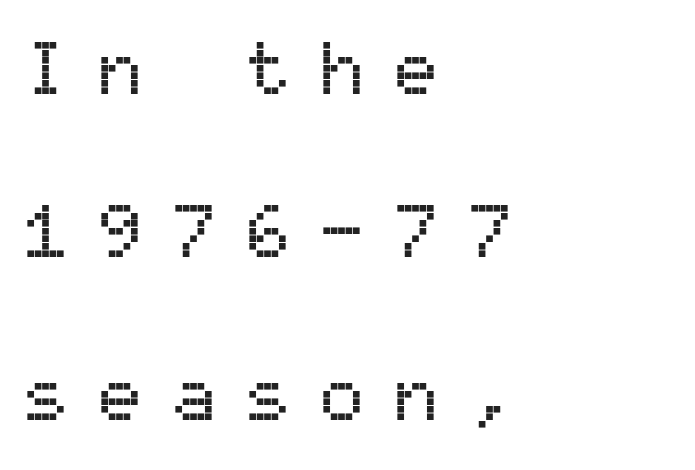
The image shows 74 px sans-serif type, upright, monospaced; set left-aligned, loose line spacing (2.2x), unusually wide letter spacing (+0.4 em), not underlined; medium stroke contrast and a medium x-height.
